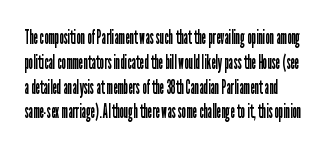
{"italic": "no", "bold": "no", "underline": "no", "line_spacing_ratio": 1.24, "letter_spacing": "normal", "letter_spacing_em": 0.0, "glyph_px": 20}
